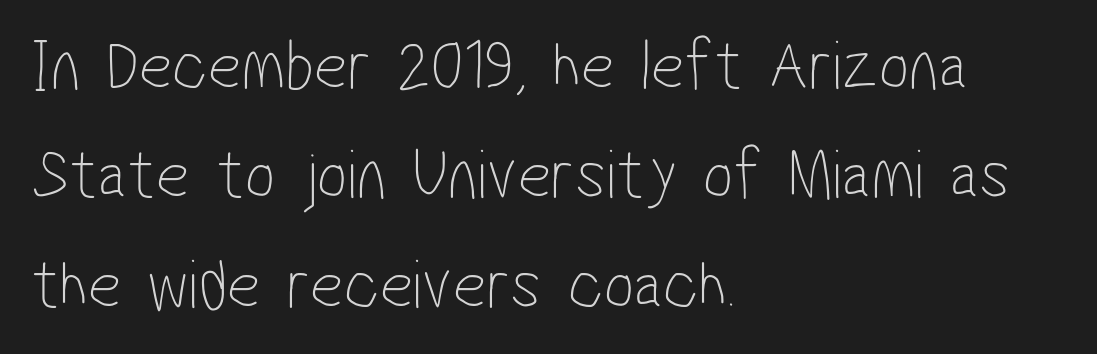
Q: Is the text bold? A: No.
Q: Is the typeface a serif or a sans-serif typeface? A: Sans-serif.
Q: Is the text underlined? A: No.
Q: How is the paragraph aligned? A: Left-aligned.
Q: Is the spacing between letters normal or unusually wide? A: Normal.
Q: Is the spacing between lines tight, normal or loose? A: Normal.
Q: Width (condensed, normal, or wide)? A: Condensed.
Q: Stroke contrast? A: Low.
Q: x-height? A: Medium.
Q: Monospaced? A: No.
